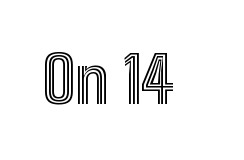
A typesetter would call this proportional, since set widths differ per character. Posture: straight, roman, zero tilt. This sample uses plain, unmodified letter spacing. Letters rest on an invisible, unmarked baseline.
